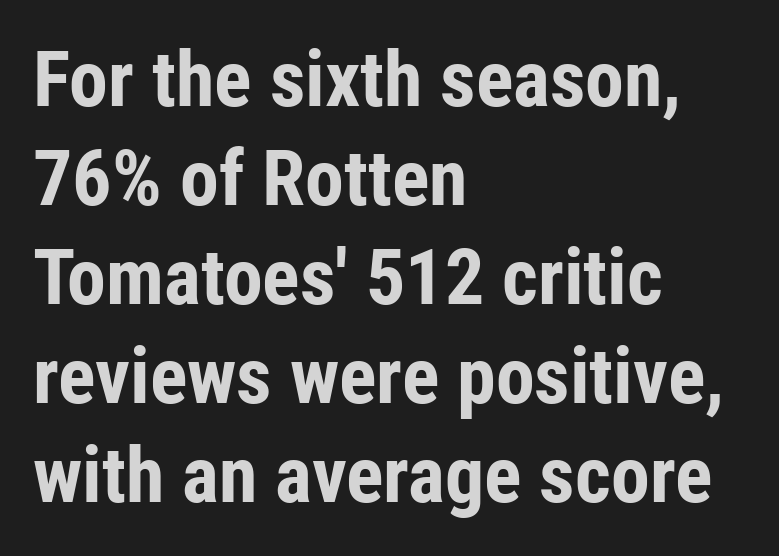
Think of a printed novel: that variable character pitch is what you see here. This rendering uses left alignment, leaving the right contour irregular. The type is set solid horizontally, with unmodified tracking. The type family on display is of the sans-serif kind. The font is running at its bold setting. Quick note: underline off.
